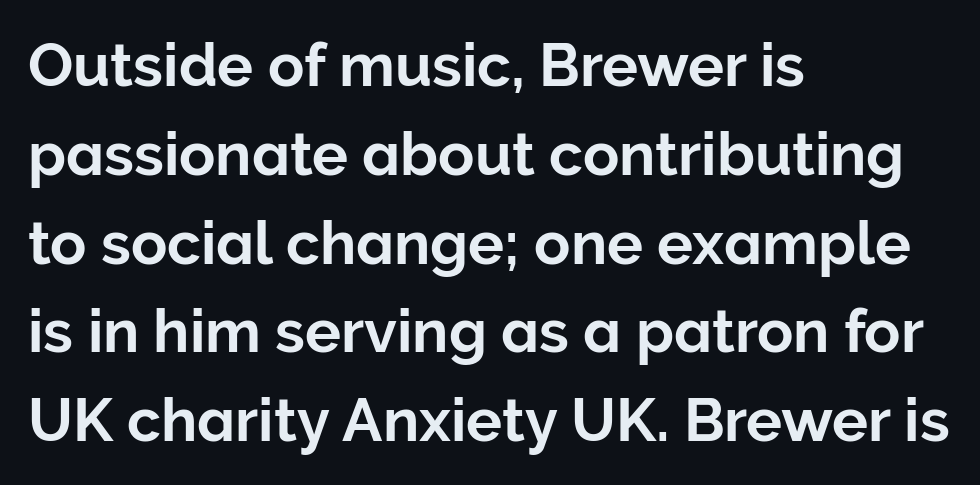
The image shows 60 px sans-serif type, upright; set left-aligned, normal line spacing (1.48x), normal letter spacing, not underlined; low stroke contrast and a medium x-height.
